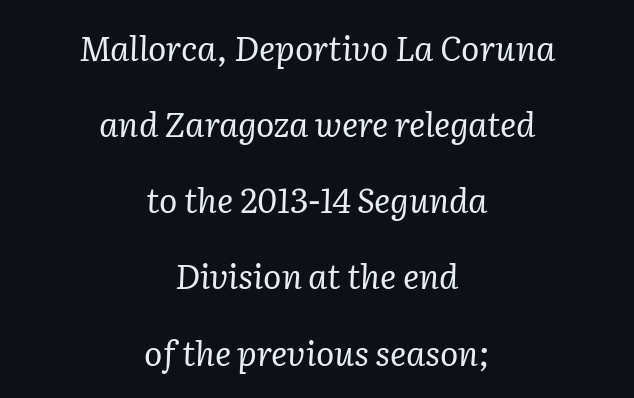
The image shows 34 px regular-weight serif type, italic (leaning right); set centered, loose line spacing (2.24x), normal letter spacing, not underlined; low stroke contrast and a medium x-height.
